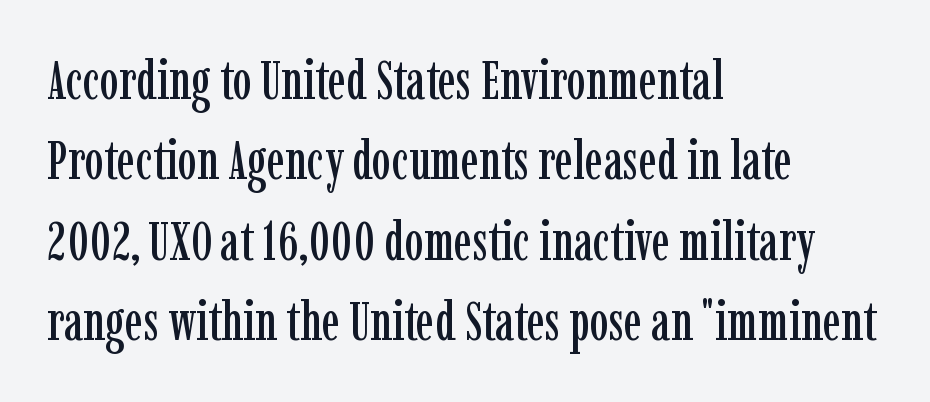
Q: Is the text italic (slanted)? A: No, it is upright.
Q: Is the typeface a serif or a sans-serif typeface? A: Serif.
Q: Is the text underlined? A: No.
Q: How is the paragraph aligned? A: Left-aligned.
Q: Is the spacing between letters normal or unusually wide? A: Normal.
Q: Is the spacing between lines tight, normal or loose? A: Normal.
Q: Width (condensed, normal, or wide)? A: Condensed.
Q: Stroke contrast? A: Low.
Q: x-height? A: Medium.
Q: Monospaced? A: No.
